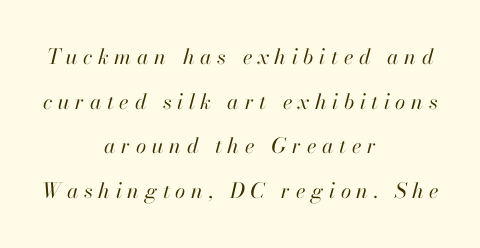
{"italic": "yes", "lean": "right", "slant_degrees": 13, "bold": "no", "underline": "no", "align": "center", "line_spacing": "loose", "line_spacing_ratio": 2.13, "letter_spacing": "wide", "letter_spacing_em": 0.27, "glyph_px": 21}
